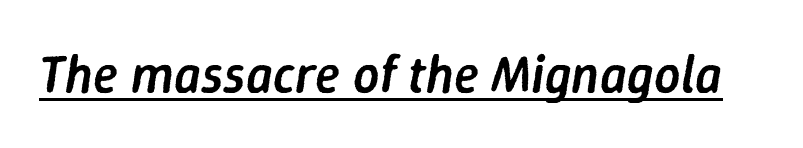
Q: Is the text bold? A: Semi-bold.
Q: Is the text italic (slanted)? A: Yes, it leans right by about 9 degrees.
Q: Is the text underlined? A: Yes.
Q: Is the spacing between letters normal or unusually wide? A: Normal.
Q: Width (condensed, normal, or wide)? A: Normal.
Q: Stroke contrast? A: Low.
Q: x-height? A: Medium.
Q: Monospaced? A: No.
